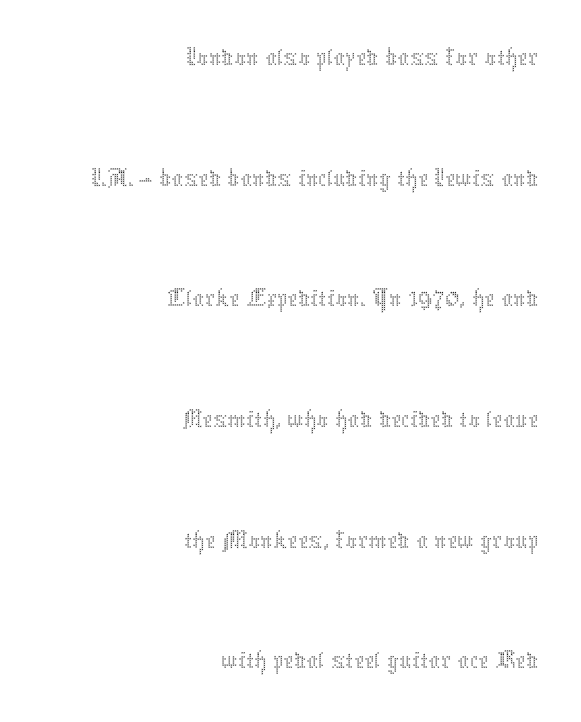
The image shows 58 px thin type, upright; set right-aligned, loose line spacing (2.08x), normal letter spacing, not underlined; medium stroke contrast and a medium x-height.
